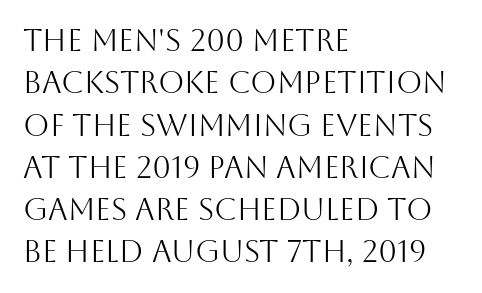
The image shows 30 px light sans-serif type, upright; set left-aligned, normal line spacing (1.41x), normal letter spacing, not underlined; medium stroke contrast and a large x-height.
